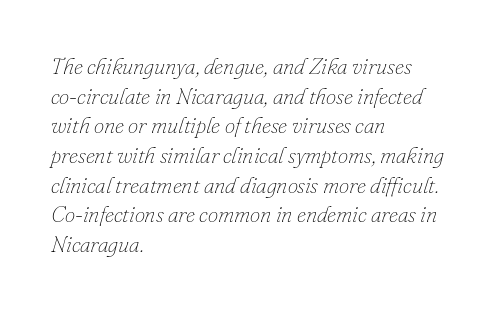
The image shows 23 px text type, italic (leaning right); set left-aligned, normal line spacing (1.29x), normal letter spacing, not underlined.
